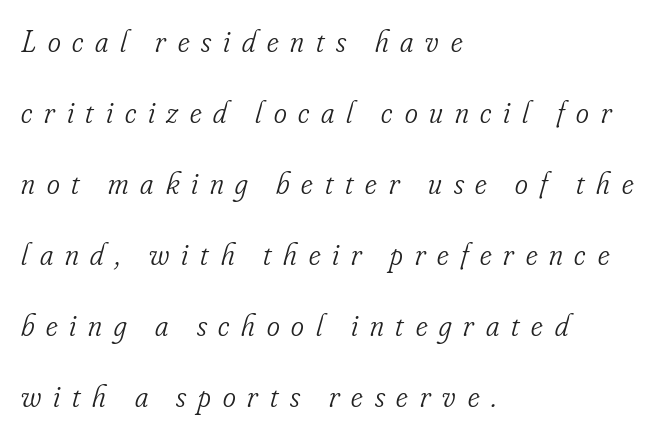
The image shows 31 px light, condensed serif type, italic (leaning right); set left-aligned, loose line spacing (2.29x), unusually wide letter spacing (+0.38 em), not underlined; low stroke contrast and a small x-height.
